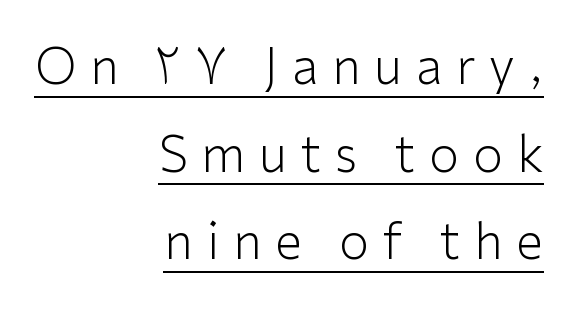
The image shows 49 px light sans-serif type, upright; set right-aligned, line spacing 1.79x, unusually wide letter spacing (+0.28 em), underlined; low stroke contrast and a medium x-height.
